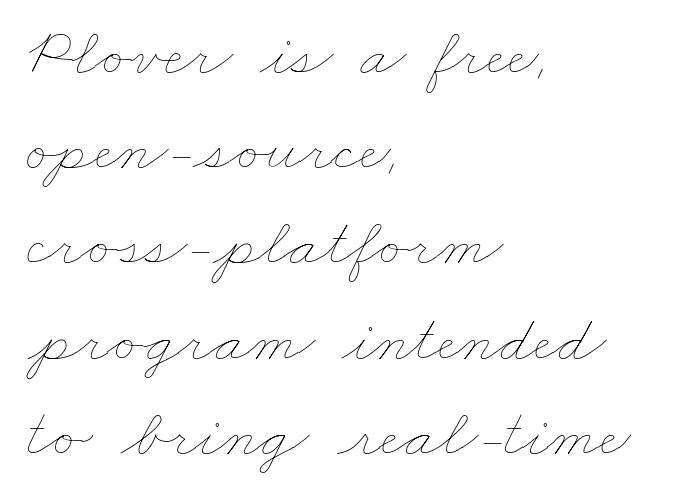
The image shows 68 px thin, wide type; set left-aligned, normal line spacing (1.4x), normal letter spacing, not underlined; low stroke contrast and a small x-height.
